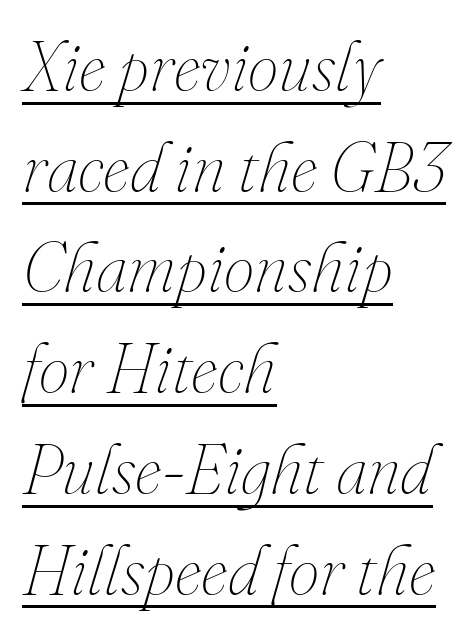
The image shows 69 px thin type, italic (leaning right); set left-aligned, normal line spacing (1.46x), normal letter spacing, underlined; medium stroke contrast and a small x-height.
